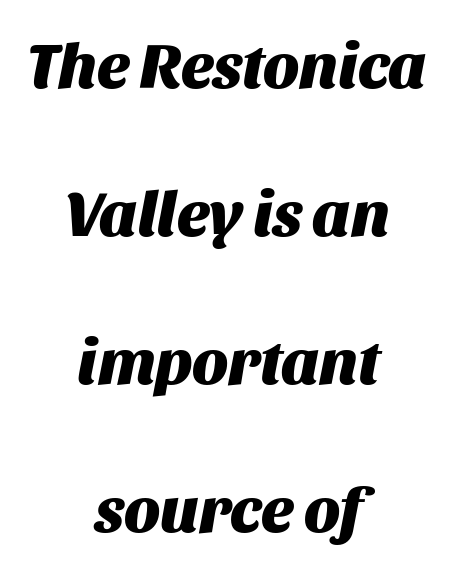
The image shows 64 px heavy type, italic (leaning right); set centered, loose line spacing (2.31x), normal letter spacing, not underlined; medium stroke contrast and a large x-height.
